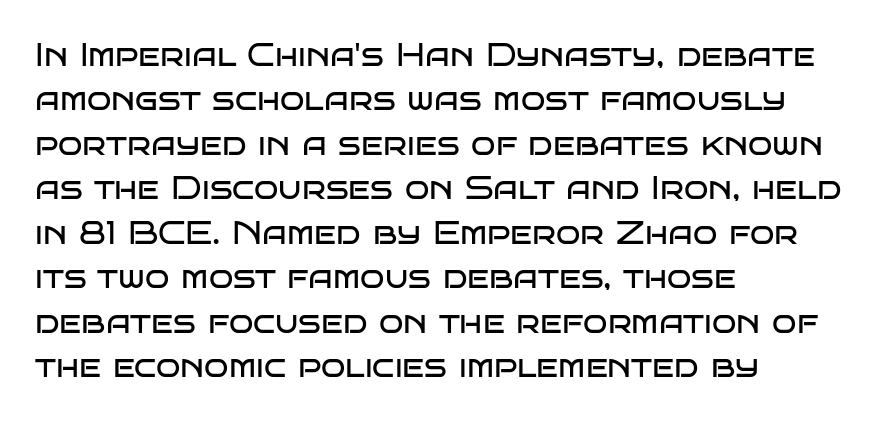
{"serif": "no", "italic": "no", "bold": "no", "weight": "regular", "width": "wide", "stroke_contrast": "low", "x_height": "large", "monospaced": "no", "underline": "no", "align": "left", "line_spacing": "normal", "line_spacing_ratio": 1.39, "letter_spacing": "normal", "letter_spacing_em": 0.0, "glyph_px": 32}
